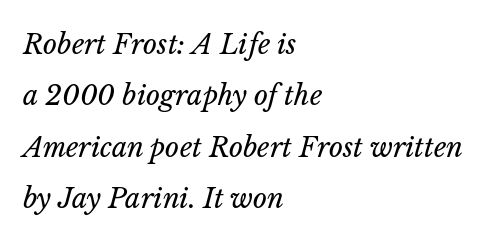
{"italic": "yes", "lean": "right", "slant_degrees": 14, "bold": "no", "underline": "no", "align": "left", "line_spacing": "loose", "line_spacing_ratio": 1.9, "letter_spacing": "normal", "letter_spacing_em": 0.0, "glyph_px": 27}
